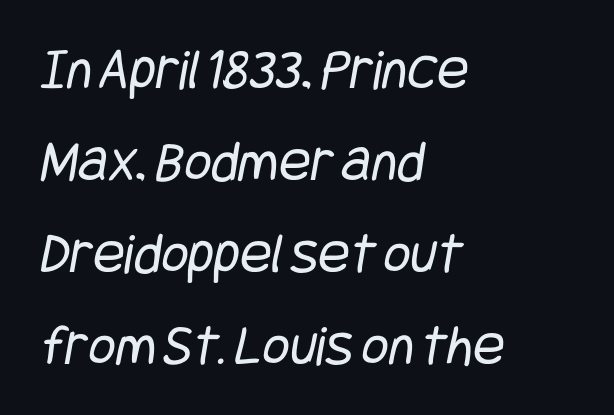
{"serif": "no", "bold": "no", "weight": "regular", "width": "condensed", "stroke_contrast": "low", "x_height": "large", "underline": "no", "align": "left", "line_spacing": "normal", "line_spacing_ratio": 1.56, "letter_spacing": "normal", "letter_spacing_em": 0.0, "glyph_px": 59}
